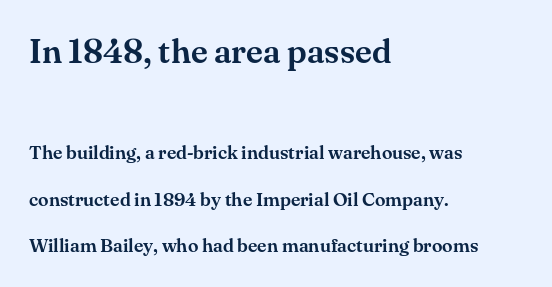
Q: Is the text italic (slanted)? A: No, it is upright.
Q: Is the typeface a serif or a sans-serif typeface? A: Serif.
Q: Is the text underlined? A: No.
Q: How is the paragraph aligned? A: Left-aligned.
Q: Is the spacing between letters normal or unusually wide? A: Normal.
Q: Is the spacing between lines tight, normal or loose? A: Loose.
Q: Which block of text is set in a larger size, the first (top) or the second (bottom)? A: The first (top) one.
Q: Width (condensed, normal, or wide)? A: Normal.
Q: Stroke contrast? A: Medium.
Q: x-height? A: Small.
Q: Monospaced? A: No.
